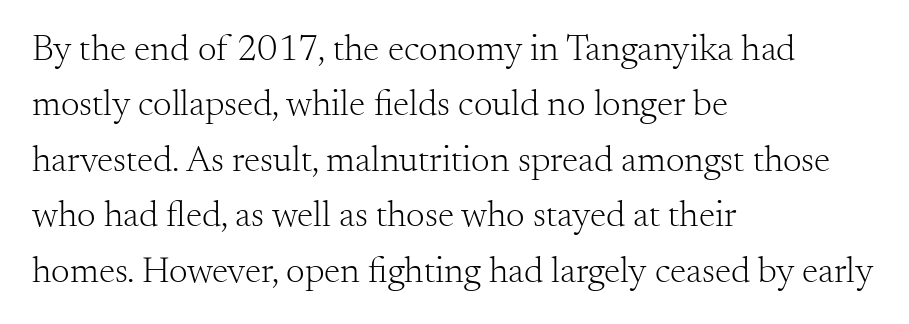
{"serif": "yes", "italic": "no", "bold": "no", "weight": "light", "width": "normal", "stroke_contrast": "medium", "x_height": "small", "monospaced": "no", "underline": "no", "align": "left", "line_spacing": "normal", "line_spacing_ratio": 1.5, "letter_spacing": "normal", "letter_spacing_em": 0.0, "glyph_px": 37}
